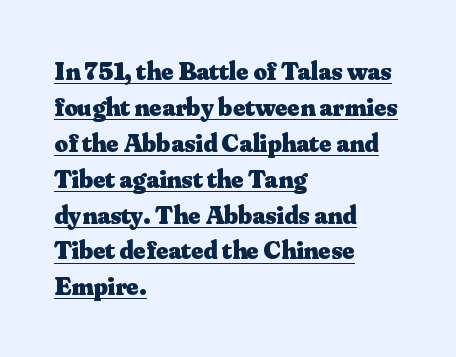
On the weight axis this lands at bold, roughly 700. Ordinary non-slanted type is in use. Students, observe the line beneath the letters — that is underlining. Where is the straight margin? On the left. The rows are spaced the way most documents space them.
